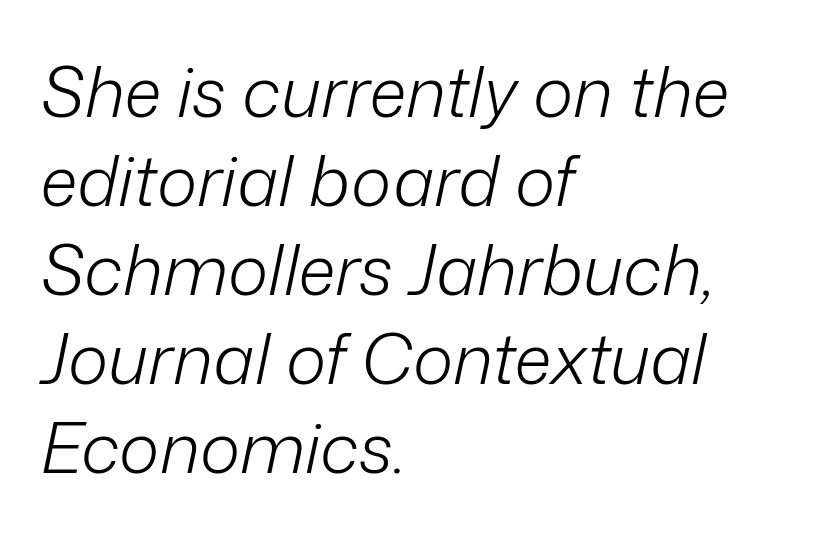
Here the glyphs are tracked normally, forming tight word shapes. Weight class: somewhere from thin through regular. Each row of text sits above clean, open space. The face used here is proportionally spaced, like ordinary book or web type.
